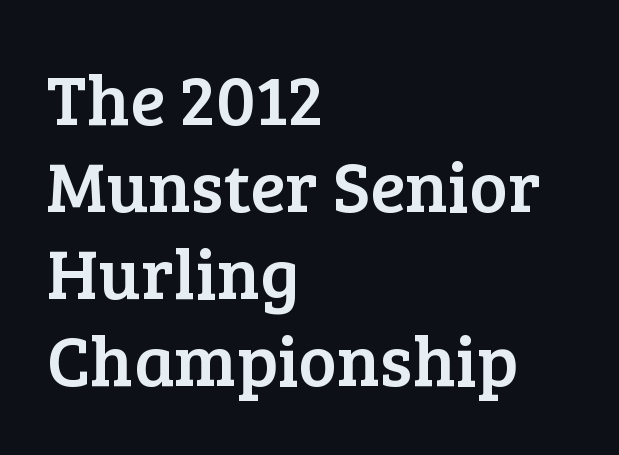
Q: Is the text italic (slanted)? A: No, it is upright.
Q: Is the typeface a serif or a sans-serif typeface? A: Serif.
Q: Is the text underlined? A: No.
Q: How is the paragraph aligned? A: Left-aligned.
Q: Is the spacing between letters normal or unusually wide? A: Normal.
Q: Width (condensed, normal, or wide)? A: Normal.
Q: Stroke contrast? A: Low.
Q: x-height? A: Medium.
Q: Monospaced? A: No.
